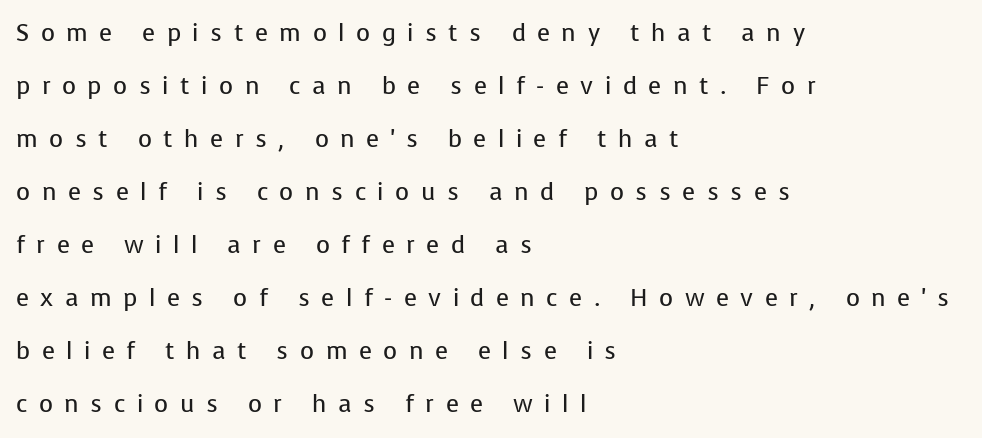
Q: Is the text bold? A: No.
Q: Is the text italic (slanted)? A: No, it is upright.
Q: Is the text underlined? A: No.
Q: How is the paragraph aligned? A: Left-aligned.
Q: Is the spacing between letters normal or unusually wide? A: Unusually wide.
Q: Is the spacing between lines tight, normal or loose? A: Loose.
